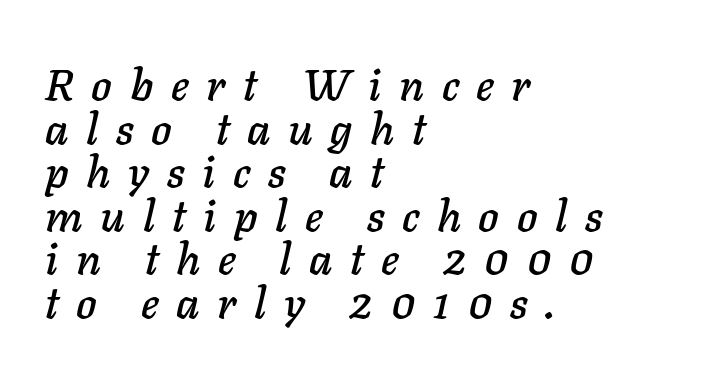
The image shows 44 px text type, italic (leaning right); set left-aligned, tight line spacing (0.99x), unusually wide letter spacing (+0.4 em), not underlined; low stroke contrast and a medium x-height.
